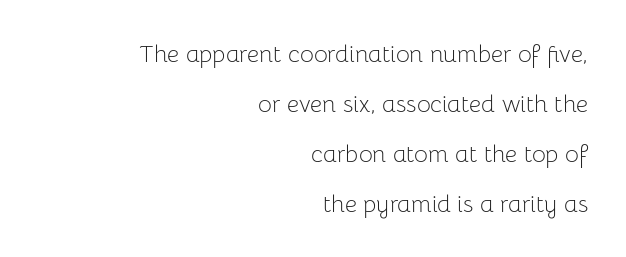
{"italic": "no", "bold": "no", "underline": "no", "align": "right", "line_spacing": "loose", "line_spacing_ratio": 2.08, "letter_spacing": "normal", "letter_spacing_em": 0.0, "glyph_px": 24}
